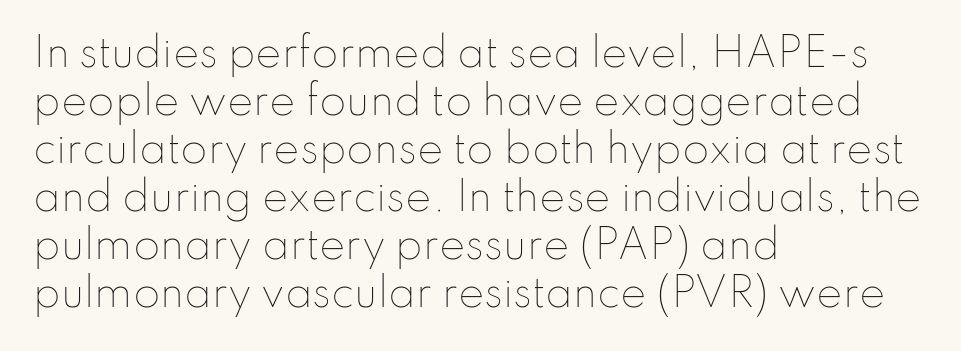
The letters stand straight up with perfectly vertical stems. Note the varied advance widths — an 'i' is clearly narrower than an 'm'. Honestly, the letter spacing is just normal — you wouldn't notice it. Type without underlining. The paragraph shown leans on its left margin.
